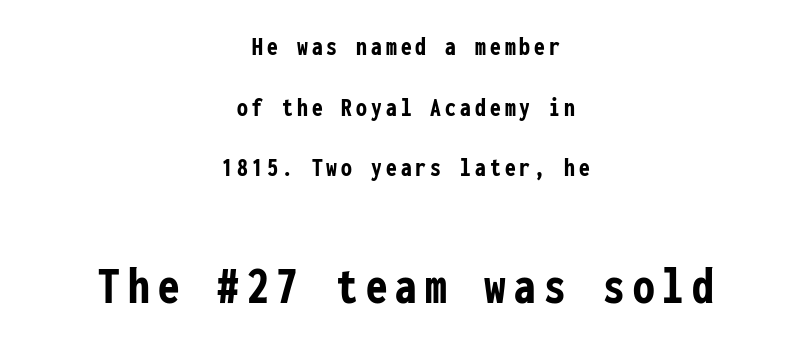
Designer's note — italics off, roman on. Font category for this specimen: sans-serif. Monospaced: the letters line up in strict vertical columns. Does the copy run flush right? No — it is centered line by line. Bare-footed words on every line.
